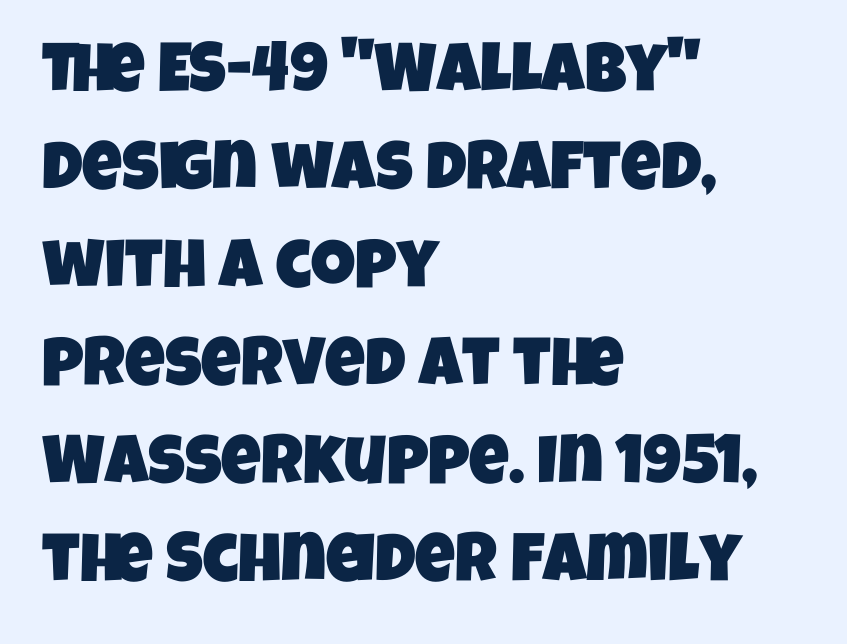
{"serif": "no", "width": "condensed", "stroke_contrast": "low", "x_height": "large", "monospaced": "no", "underline": "no", "align": "left", "line_spacing": "normal", "line_spacing_ratio": 1.42, "letter_spacing": "normal", "letter_spacing_em": 0.0, "glyph_px": 69}
